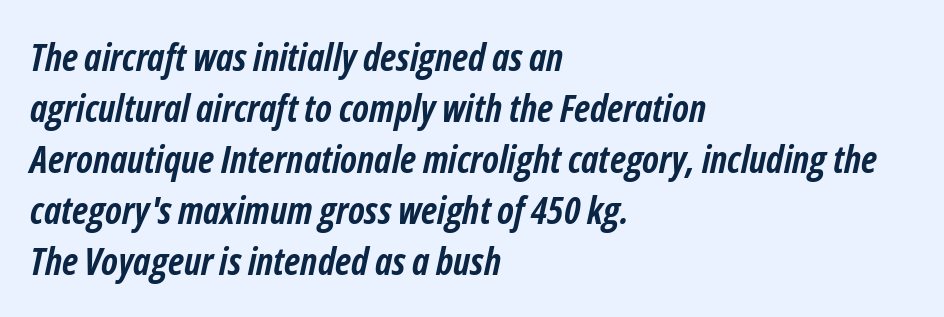
The image shows 38 px semibold, condensed type, italic (leaning right); set left-aligned, normal line spacing (1.34x), normal letter spacing, not underlined; low stroke contrast and a medium x-height.
